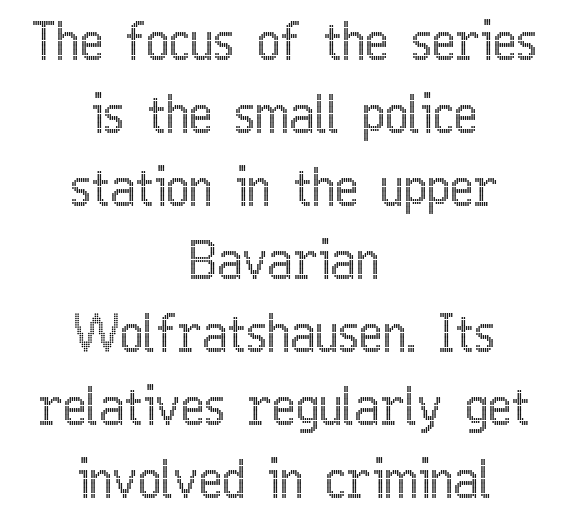
The image shows 50 px condensed type, upright; set centered, normal line spacing (1.46x), normal letter spacing, not underlined; a medium x-height.
